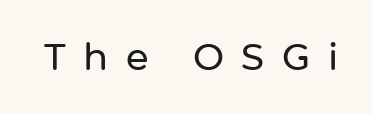
Anything drawn beneath the words? Only blank space. The lettering holds an erect, upright posture throughout. Each word looks stretched out because of the extra space between its letters. Do the characters align in a grid? No, the font is proportional.
